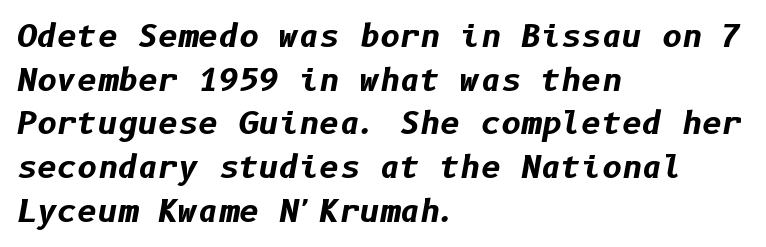
The lines are quadded left. The vertical gap from one line to the next is medium. The strip under each line holds only bare page. The passage shown has conventional tracking throughout. Weight: bold.
